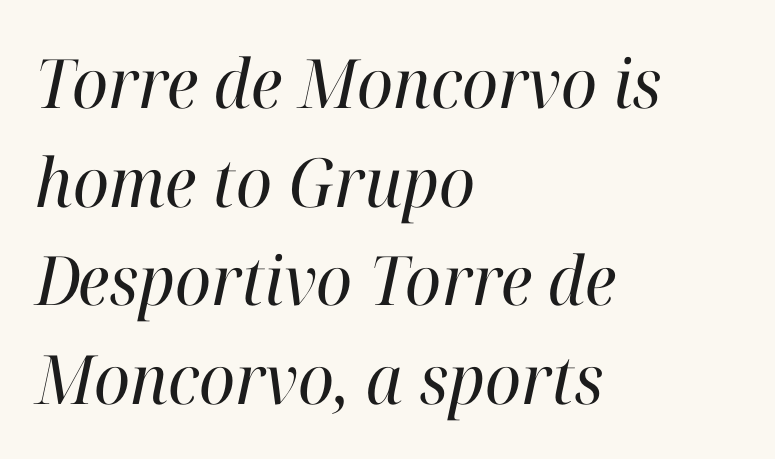
{"serif": "yes", "italic": "yes", "lean": "right", "slant_degrees": 12, "bold": "no", "weight": "regular", "width": "normal", "stroke_contrast": "high", "x_height": "medium", "monospaced": "no", "underline": "no", "align": "left", "line_spacing": "normal", "line_spacing_ratio": 1.45, "letter_spacing": "normal", "letter_spacing_em": 0.0, "glyph_px": 68}
